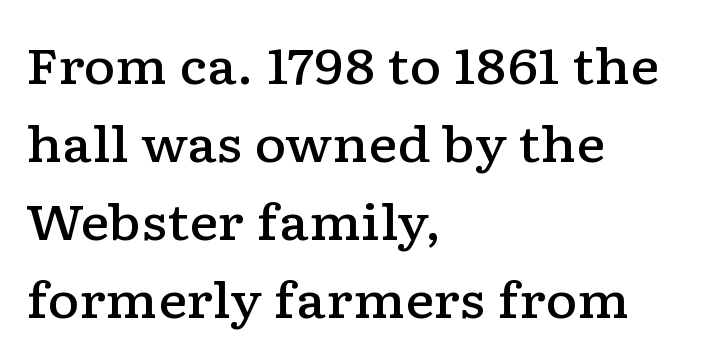
{"serif": "yes", "italic": "no", "bold": "semi", "weight": "semibold", "width": "wide", "stroke_contrast": "low", "x_height": "medium", "monospaced": "no", "underline": "no", "align": "left", "line_spacing": "normal", "line_spacing_ratio": 1.59, "letter_spacing": "normal", "letter_spacing_em": 0.0, "glyph_px": 49}
